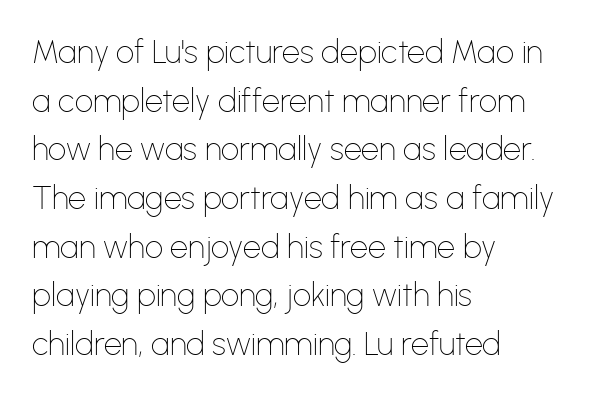
{"serif": "no", "italic": "no", "bold": "no", "weight": "thin", "width": "normal", "stroke_contrast": "low", "x_height": "medium", "monospaced": "no", "underline": "no", "align": "left", "line_spacing": "normal", "line_spacing_ratio": 1.52, "letter_spacing": "normal", "letter_spacing_em": 0.0, "glyph_px": 32}
